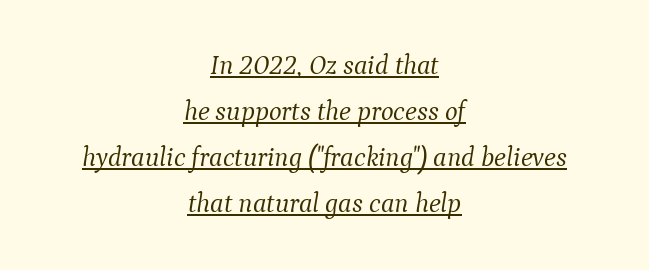
{"italic": "yes", "lean": "right", "slant_degrees": 9, "bold": "no", "underline": "yes", "align": "center", "line_spacing": "normal", "line_spacing_ratio": 1.7, "letter_spacing": "normal", "letter_spacing_em": 0.0, "glyph_px": 27}
